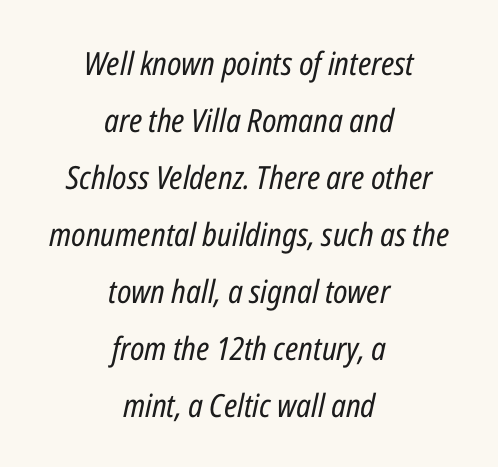
Q: Is the text bold? A: No.
Q: Is the text italic (slanted)? A: Yes, it leans right by about 12 degrees.
Q: Is the text underlined? A: No.
Q: How is the paragraph aligned? A: Centered.
Q: Is the spacing between letters normal or unusually wide? A: Normal.
Q: Width (condensed, normal, or wide)? A: Condensed.
Q: Stroke contrast? A: Low.
Q: x-height? A: Medium.
Q: Monospaced? A: No.
